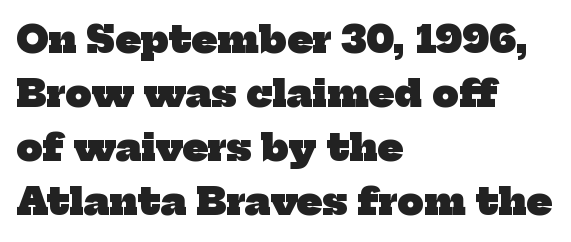
{"serif": "yes", "bold": "yes", "weight": "heavy", "width": "normal", "stroke_contrast": "low", "x_height": "medium", "monospaced": "no", "underline": "no", "align": "left", "line_spacing": "normal", "line_spacing_ratio": 1.46, "letter_spacing": "normal", "letter_spacing_em": 0.0, "glyph_px": 37}
